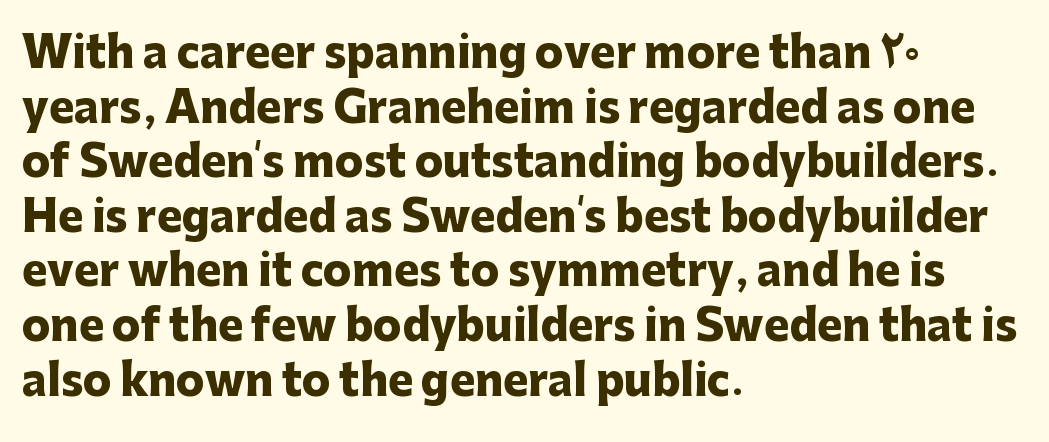
The image shows 42 px heavy sans-serif type, upright; set left-aligned, normal line spacing (1.3x), normal letter spacing, not underlined; low stroke contrast and a medium x-height.
